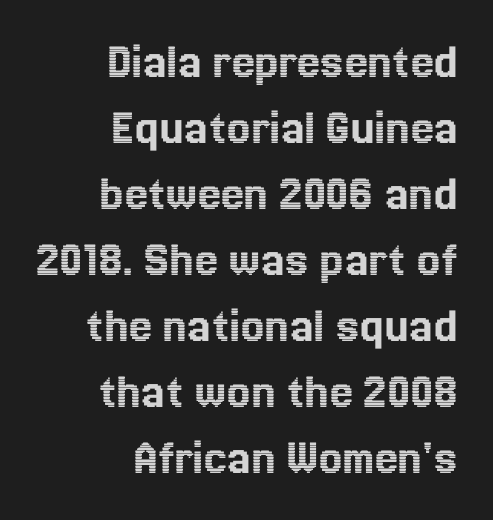
{"italic": "no", "width": "normal", "x_height": "medium", "monospaced": "no", "underline": "no", "align": "right", "line_spacing": "normal", "line_spacing_ratio": 1.27, "letter_spacing": "normal", "letter_spacing_em": 0.0, "glyph_px": 52}
